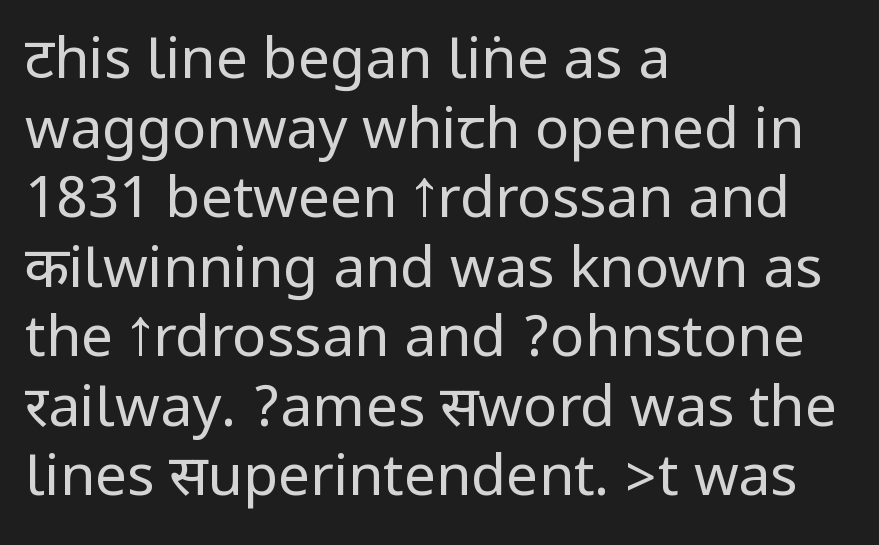
Q: Is the text bold? A: No.
Q: Is the text italic (slanted)? A: No, it is upright.
Q: Is the typeface a serif or a sans-serif typeface? A: Sans-serif.
Q: Is the text underlined? A: No.
Q: How is the paragraph aligned? A: Left-aligned.
Q: Is the spacing between letters normal or unusually wide? A: Normal.
Q: Width (condensed, normal, or wide)? A: Condensed.
Q: Stroke contrast? A: Low.
